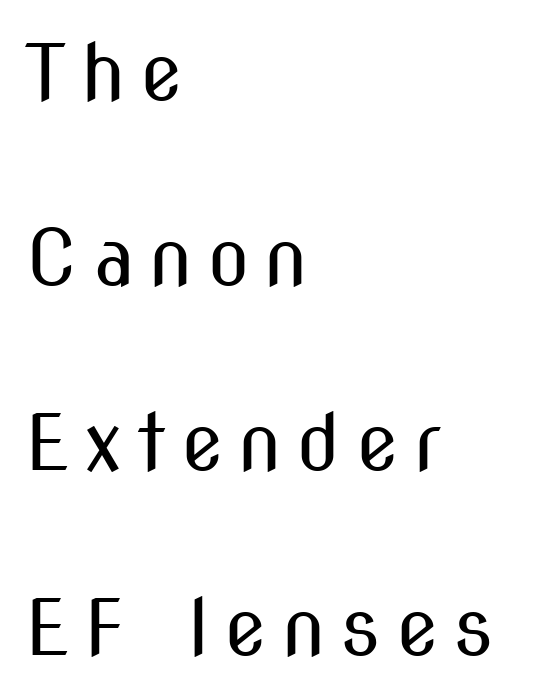
{"serif": "no", "italic": "no", "bold": "no", "weight": "regular", "width": "condensed", "stroke_contrast": "medium", "x_height": "medium", "monospaced": "no", "underline": "no", "align": "left", "line_spacing": "loose", "line_spacing_ratio": 2.37, "glyph_px": 78}
